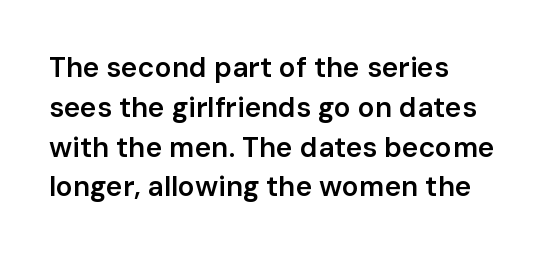
{"serif": "no", "italic": "no", "bold": "semi", "weight": "semibold", "width": "normal", "stroke_contrast": "low", "x_height": "medium", "monospaced": "no", "underline": "no", "align": "left", "line_spacing": "normal", "line_spacing_ratio": 1.42, "letter_spacing": "normal", "letter_spacing_em": 0.0, "glyph_px": 28}
